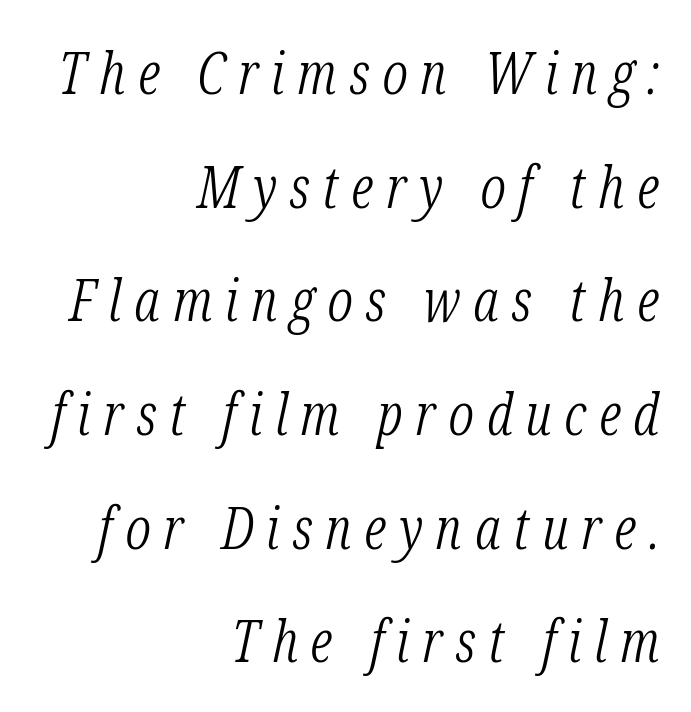
The image shows 58 px light, condensed serif type, italic (leaning right); set right-aligned, loose line spacing (1.96x), unusually wide letter spacing (+0.22 em), not underlined; low stroke contrast and a medium x-height.
